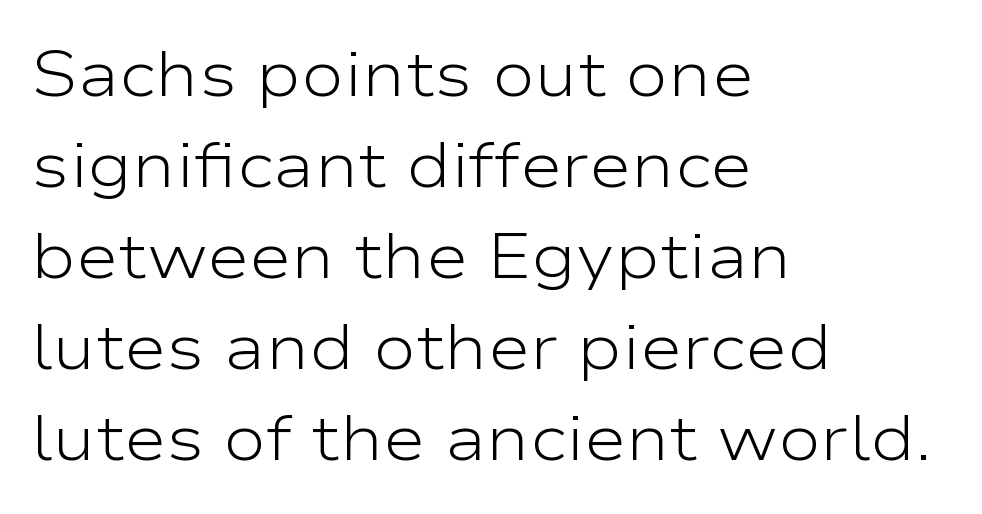
The image shows 64 px light, wide sans-serif type, upright; set left-aligned, normal line spacing (1.42x), normal letter spacing, not underlined; low stroke contrast and a medium x-height.
